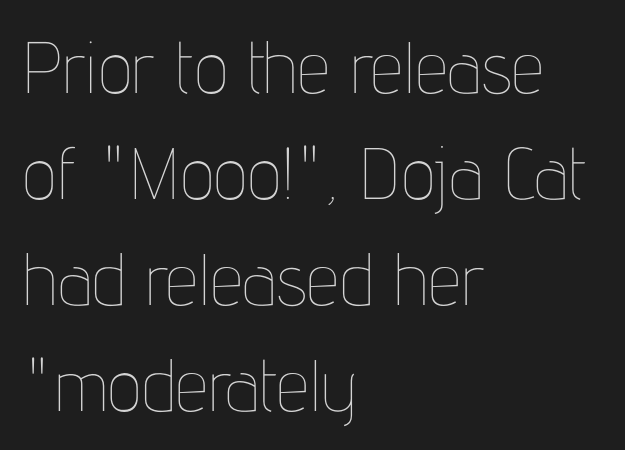
You can tell it's not italic because the verticals are truly vertical. Nothing unusual about the tracking: characters are spaced as the font intends. The letters look calm and open, with moderate or lighter stems. Each new line begins a customary step beneath the previous one. If you drew a ruler down the left edge, every line would touch it.
